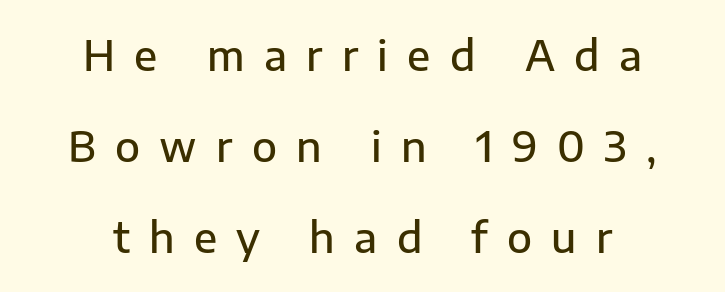
{"serif": "no", "italic": "no", "bold": "semi", "weight": "semibold", "width": "normal", "stroke_contrast": "low", "x_height": "medium", "monospaced": "no", "underline": "no", "align": "center", "line_spacing": "loose", "line_spacing_ratio": 2.22, "letter_spacing": "wide", "letter_spacing_em": 0.47, "glyph_px": 41}
